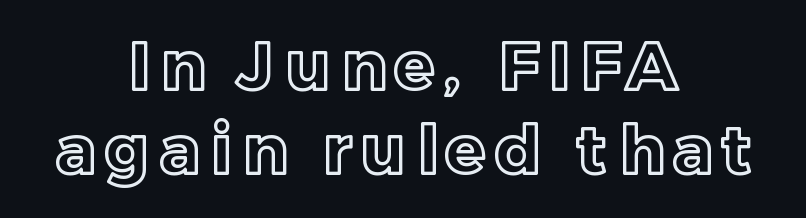
The image shows 67 px text type, upright; set centered, normal line spacing (1.26x), not underlined; a medium x-height.
